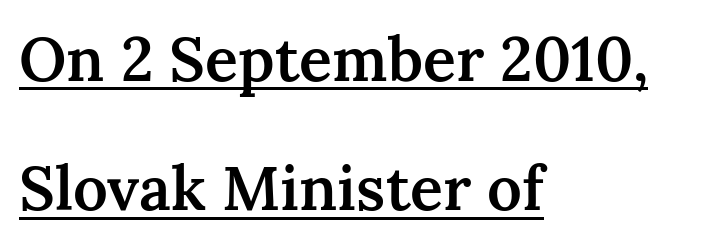
Q: Is the text bold? A: Semi-bold.
Q: Is the text italic (slanted)? A: No, it is upright.
Q: Is the typeface a serif or a sans-serif typeface? A: Serif.
Q: Is the text underlined? A: Yes.
Q: How is the paragraph aligned? A: Left-aligned.
Q: Is the spacing between letters normal or unusually wide? A: Normal.
Q: Is the spacing between lines tight, normal or loose? A: Loose.
Q: Width (condensed, normal, or wide)? A: Normal.
Q: Stroke contrast? A: Medium.
Q: x-height? A: Medium.
Q: Monospaced? A: No.
